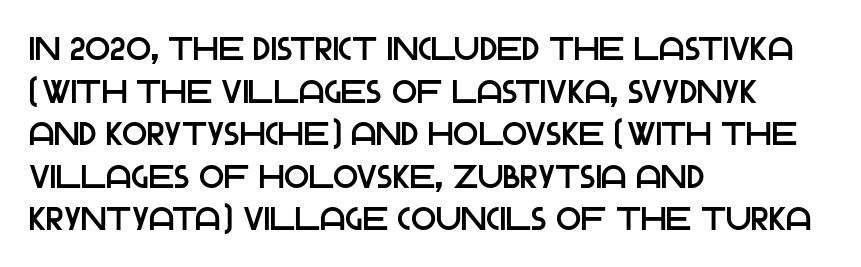
The image shows 33 px sans-serif type, upright; set left-aligned, normal line spacing (1.29x), normal letter spacing, not underlined; low stroke contrast and a large x-height.
